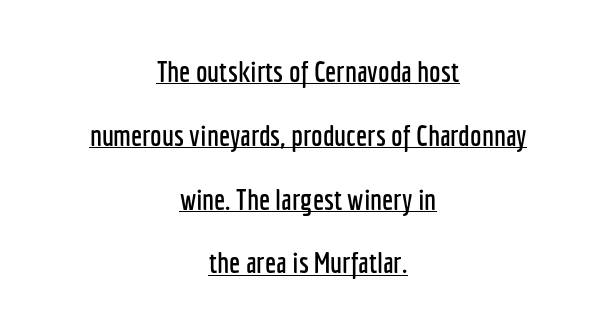
Is this a sans? Yes — the strokes have no serifs. A roman cut, with each character standing at attention. Honestly, the letter spacing is just normal — you wouldn't notice it. The typesetter has applied underlining to the passage shown. The compositor balanced each line on the midline.
